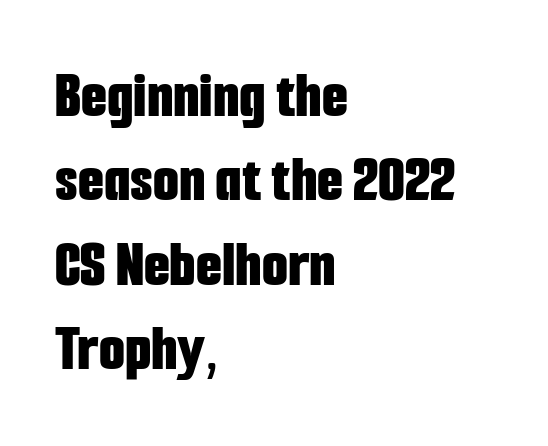
{"serif": "no", "italic": "no", "bold": "yes", "weight": "bold", "width": "condensed", "stroke_contrast": "low", "x_height": "medium", "monospaced": "no", "underline": "no", "align": "left", "line_spacing": "normal", "line_spacing_ratio": 1.26, "letter_spacing": "normal", "letter_spacing_em": 0.0, "glyph_px": 67}
